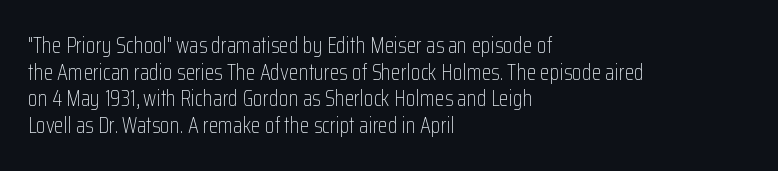
The image shows 22 px text type, upright; set left-aligned, line spacing 1.21x, normal letter spacing, not underlined.
